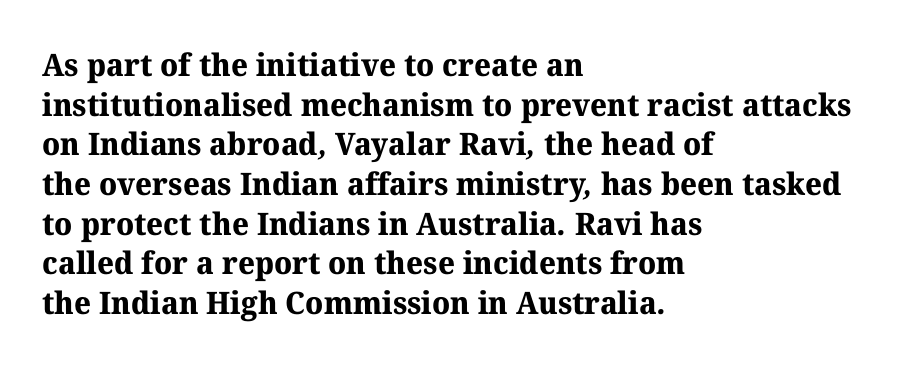
{"serif": "yes", "bold": "yes", "weight": "bold", "width": "normal", "stroke_contrast": "medium", "x_height": "medium", "monospaced": "no", "underline": "no", "align": "left", "line_spacing": "normal", "line_spacing_ratio": 1.28, "letter_spacing": "normal", "letter_spacing_em": 0.0, "glyph_px": 31}
